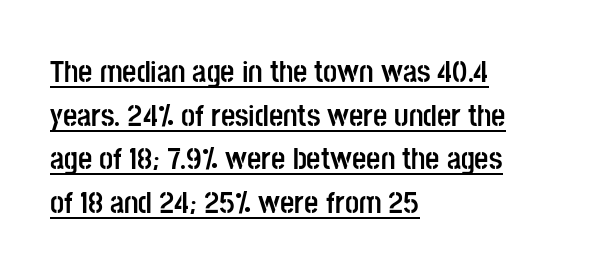
Q: Is the text bold? A: Yes.
Q: Is the text italic (slanted)? A: No, it is upright.
Q: Is the typeface a serif or a sans-serif typeface? A: Sans-serif.
Q: Is the text underlined? A: Yes.
Q: How is the paragraph aligned? A: Left-aligned.
Q: Is the spacing between letters normal or unusually wide? A: Normal.
Q: Is the spacing between lines tight, normal or loose? A: Normal.
Q: Width (condensed, normal, or wide)? A: Condensed.
Q: Stroke contrast? A: Low.
Q: x-height? A: Large.
Q: Monospaced? A: No.
